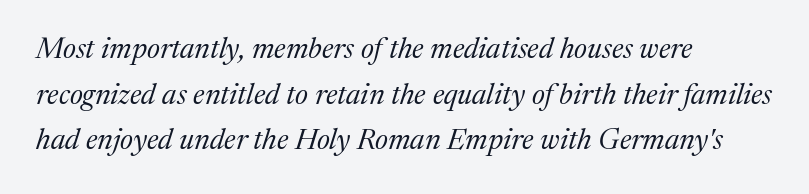
{"serif": "yes", "italic": "yes", "lean": "right", "slant_degrees": 17, "bold": "no", "weight": "regular", "width": "normal", "stroke_contrast": "medium", "x_height": "medium", "monospaced": "no", "underline": "no", "align": "left", "line_spacing": "normal", "line_spacing_ratio": 1.57, "letter_spacing": "normal", "letter_spacing_em": 0.0, "glyph_px": 29}
